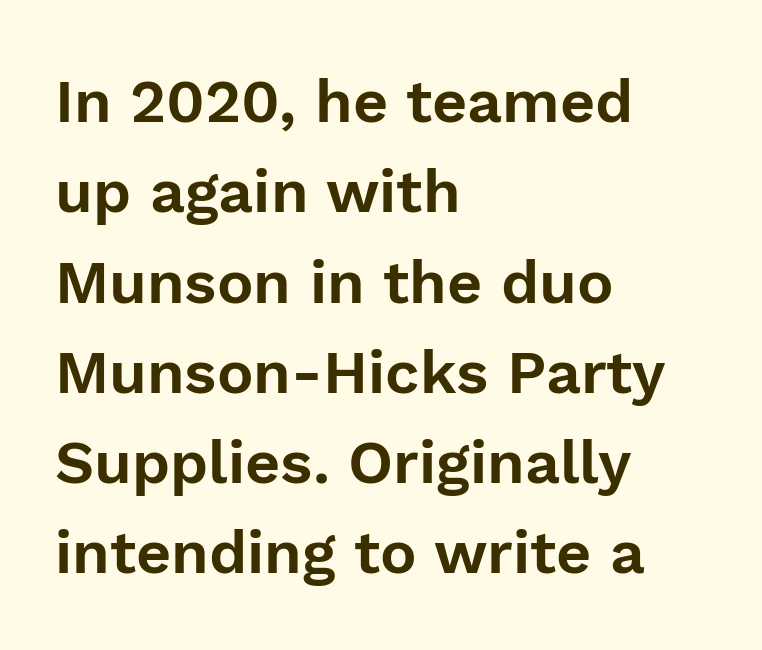
Q: Is the text italic (slanted)? A: No, it is upright.
Q: Is the typeface a serif or a sans-serif typeface? A: Sans-serif.
Q: Is the text underlined? A: No.
Q: How is the paragraph aligned? A: Left-aligned.
Q: Is the spacing between letters normal or unusually wide? A: Normal.
Q: Is the spacing between lines tight, normal or loose? A: Normal.
Q: Width (condensed, normal, or wide)? A: Normal.
Q: Stroke contrast? A: Low.
Q: x-height? A: Medium.
Q: Monospaced? A: No.
